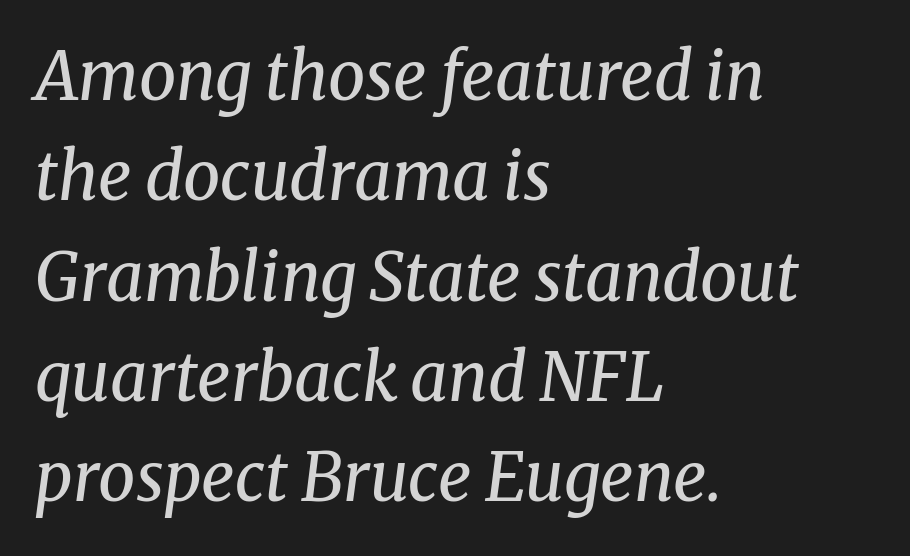
The image shows 66 px regular-weight serif type, italic (leaning right); set left-aligned, normal line spacing (1.52x), normal letter spacing, not underlined; medium stroke contrast and a medium x-height.
